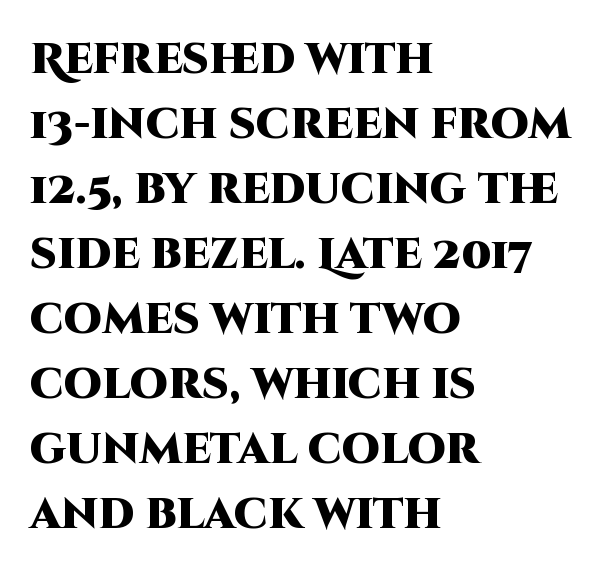
{"serif": "no", "italic": "no", "bold": "yes", "weight": "heavy", "width": "normal", "stroke_contrast": "high", "x_height": "large", "monospaced": "no", "underline": "no", "align": "left", "line_spacing": "normal", "line_spacing_ratio": 1.51, "letter_spacing": "normal", "letter_spacing_em": 0.0, "glyph_px": 43}
